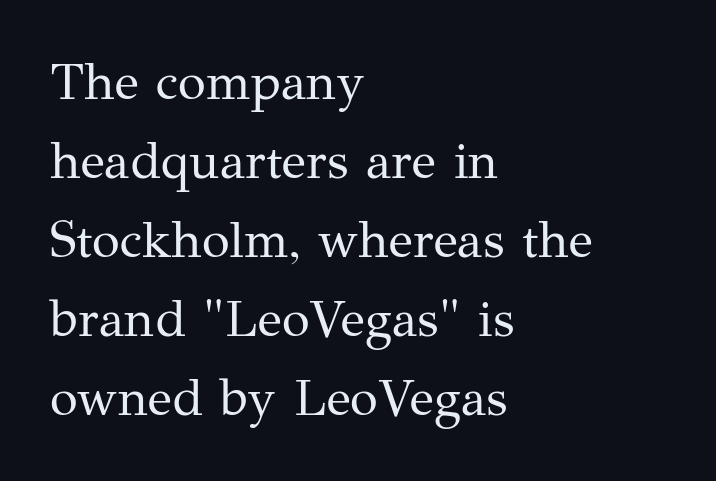
Q: Is the text bold? A: No.
Q: Is the text italic (slanted)? A: No, it is upright.
Q: Is the typeface a serif or a sans-serif typeface? A: Serif.
Q: Is the text underlined? A: No.
Q: How is the paragraph aligned? A: Left-aligned.
Q: Is the spacing between letters normal or unusually wide? A: Normal.
Q: Is the spacing between lines tight, normal or loose? A: Normal.
Q: Width (condensed, normal, or wide)? A: Normal.
Q: Stroke contrast? A: Medium.
Q: x-height? A: Medium.
Q: Monospaced? A: No.
